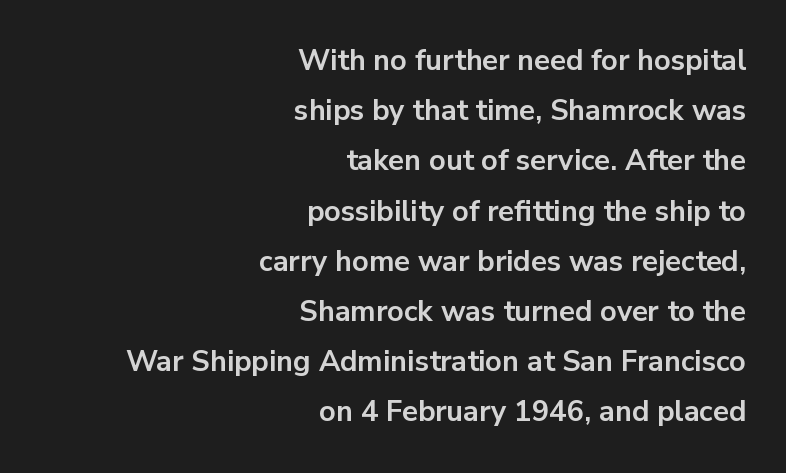
Q: Is the text bold? A: Yes.
Q: Is the text italic (slanted)? A: No, it is upright.
Q: Is the typeface a serif or a sans-serif typeface? A: Sans-serif.
Q: Is the text underlined? A: No.
Q: How is the paragraph aligned? A: Right-aligned.
Q: Is the spacing between letters normal or unusually wide? A: Normal.
Q: Width (condensed, normal, or wide)? A: Normal.
Q: Stroke contrast? A: Low.
Q: x-height? A: Medium.
Q: Monospaced? A: No.
